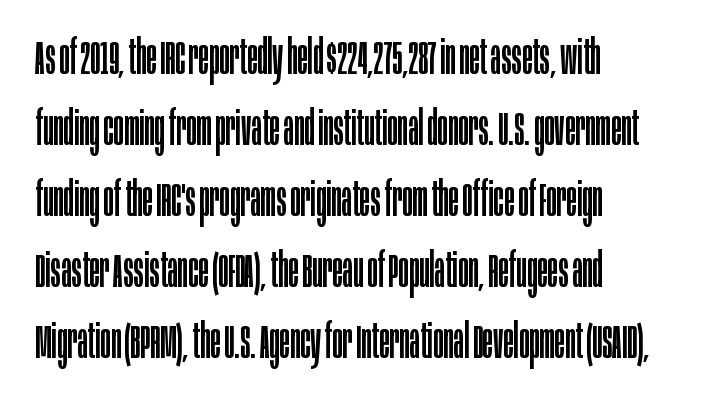
{"serif": "no", "italic": "no", "bold": "no", "weight": "regular", "width": "condensed", "stroke_contrast": "low", "x_height": "large", "monospaced": "no", "underline": "no", "align": "left", "line_spacing": "normal", "line_spacing_ratio": 1.48, "letter_spacing": "normal", "letter_spacing_em": 0.0, "glyph_px": 48}
